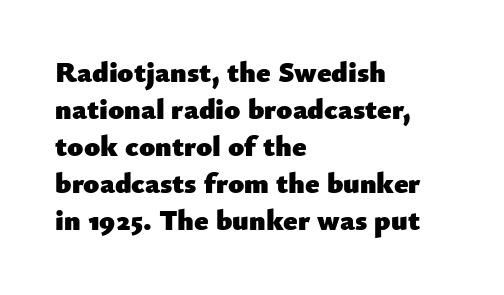
The image shows 29 px heavy sans-serif type, upright; set left-aligned, normal line spacing (1.28x), normal letter spacing, not underlined; low stroke contrast and a small x-height.
